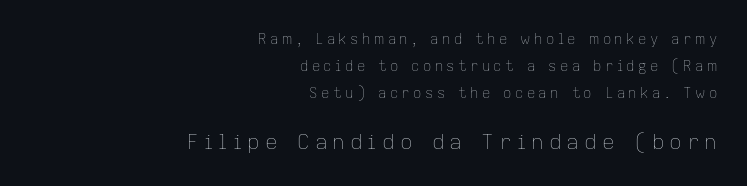
Lines of text with bare space underneath. The strokes carry an ordinary text weight at most. Larger block? The one below; the one above is distinctly smaller. These lines have a slow, spaced-out rhythm from letter to letter.
